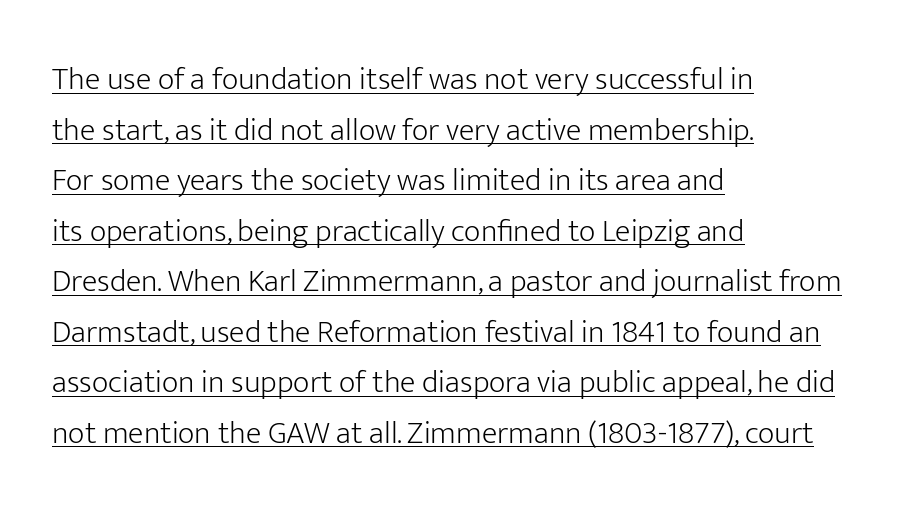
{"serif": "no", "italic": "no", "bold": "no", "weight": "light", "width": "normal", "stroke_contrast": "low", "x_height": "medium", "monospaced": "no", "underline": "yes", "align": "left", "line_spacing": "normal", "line_spacing_ratio": 1.58, "letter_spacing": "normal", "letter_spacing_em": 0.0, "glyph_px": 32}
